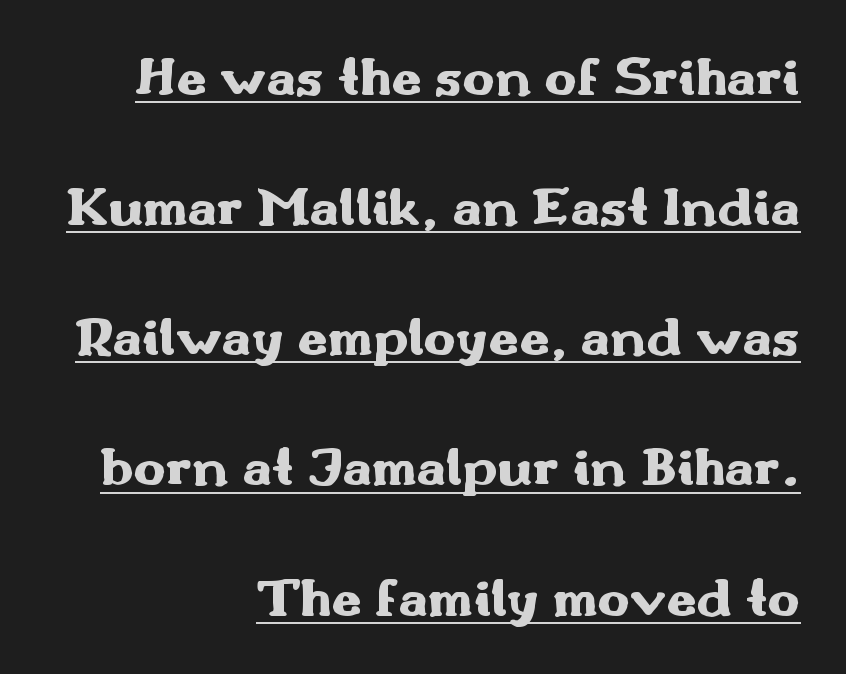
The image shows 54 px heavy, wide sans-serif type, upright; set right-aligned, loose line spacing (2.41x), normal letter spacing, underlined; medium stroke contrast and a small x-height.
